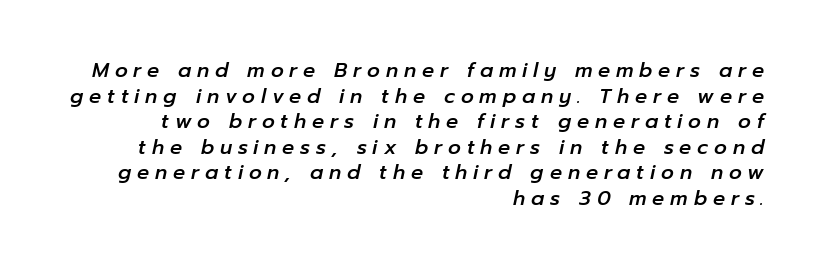
Q: Is the text italic (slanted)? A: Yes, it leans right by about 12 degrees.
Q: Is the text underlined? A: No.
Q: How is the paragraph aligned? A: Right-aligned.
Q: Is the spacing between letters normal or unusually wide? A: Unusually wide.
Q: Is the spacing between lines tight, normal or loose? A: Normal.
